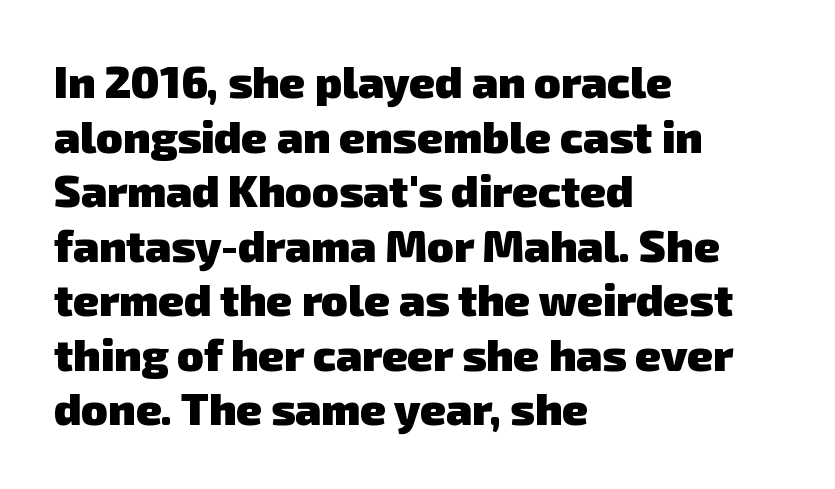
The image shows 44 px heavy sans-serif type; set left-aligned, line spacing 1.24x, normal letter spacing, not underlined; low stroke contrast and a medium x-height.
